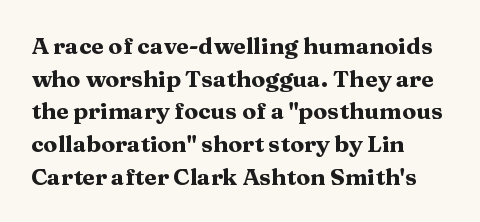
Here the glyphs are tracked normally, forming tight word shapes. One-word summary of the alignment: left. In terms of posture, this sample is upright. Notice how thick the strokes are: this is what a full bold looks like. The lines sit at an ordinary, default distance from one another.
